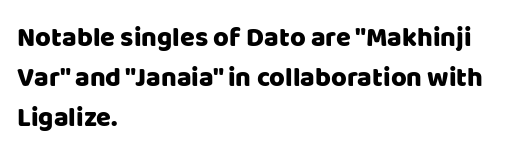
Q: Is the text italic (slanted)? A: No, it is upright.
Q: Is the text underlined? A: No.
Q: How is the paragraph aligned? A: Left-aligned.
Q: Is the spacing between letters normal or unusually wide? A: Normal.
Q: Is the spacing between lines tight, normal or loose? A: Normal.
